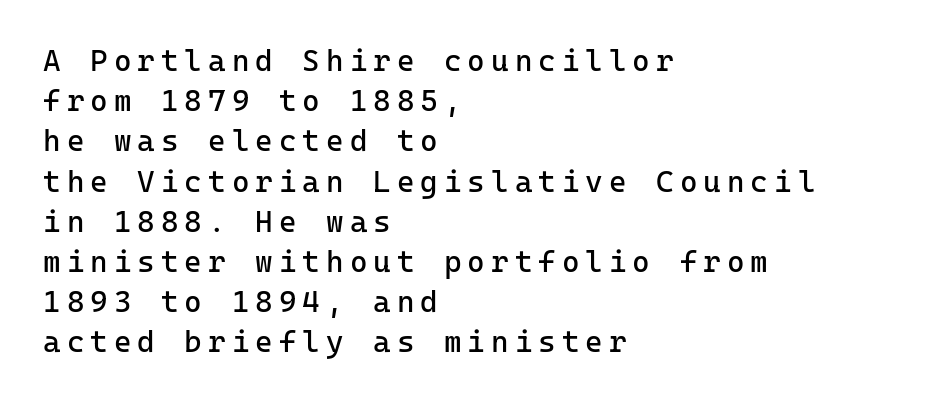
Layout note: lines flush left. Heaviness? Minimal to ordinary, like unemphasized prose. The gaps between neighbouring characters are conspicuously large. This is sans-serif lettering, the kind often seen on screens and signage. The block of text has a typical density, with ordinary space between rows.
